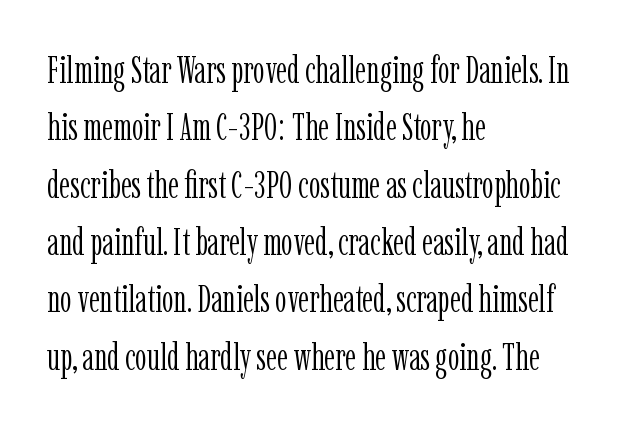
The passage shown is typed in a proportional face where columns would drift. In terms of posture, this sample is upright. The weight tops out at a normal text grade. The specimen omits any rule beneath the text block's lines. The ragged edge is on the right, which tells us the setting is flush left. Leading matches the norm, producing a regular column.
